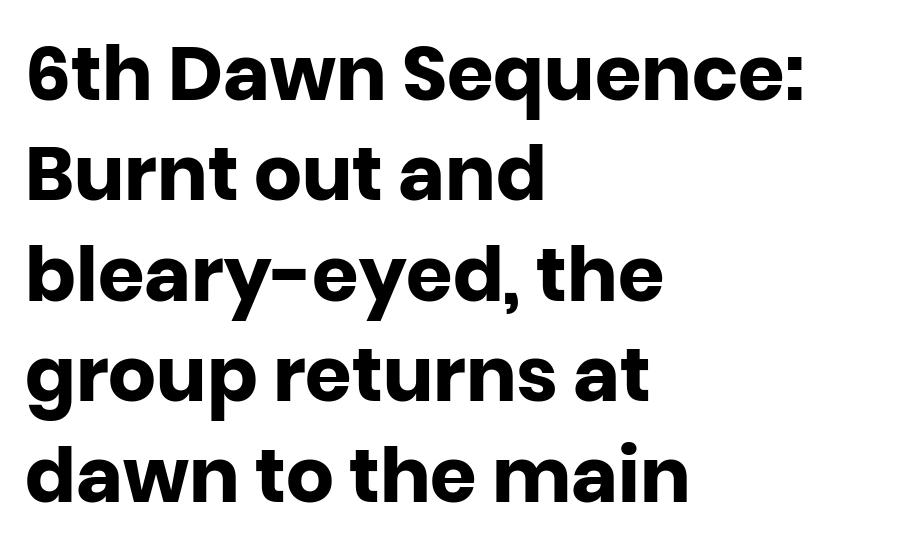
{"serif": "no", "italic": "no", "bold": "yes", "weight": "heavy", "width": "normal", "stroke_contrast": "low", "x_height": "large", "monospaced": "no", "underline": "no", "align": "left", "line_spacing": "normal", "line_spacing_ratio": 1.34, "letter_spacing": "normal", "letter_spacing_em": 0.0, "glyph_px": 75}
